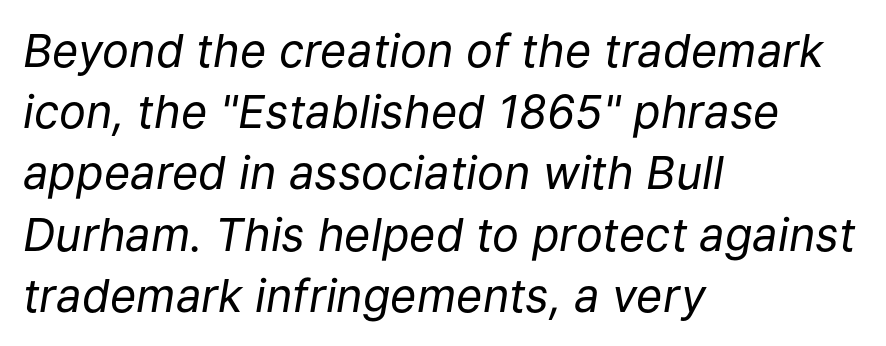
Q: Is the text bold? A: No.
Q: Is the text italic (slanted)? A: Yes, it leans right by about 9 degrees.
Q: Is the text underlined? A: No.
Q: How is the paragraph aligned? A: Left-aligned.
Q: Is the spacing between letters normal or unusually wide? A: Normal.
Q: Is the spacing between lines tight, normal or loose? A: Normal.
Q: Width (condensed, normal, or wide)? A: Normal.
Q: Stroke contrast? A: Low.
Q: x-height? A: Medium.
Q: Monospaced? A: No.
